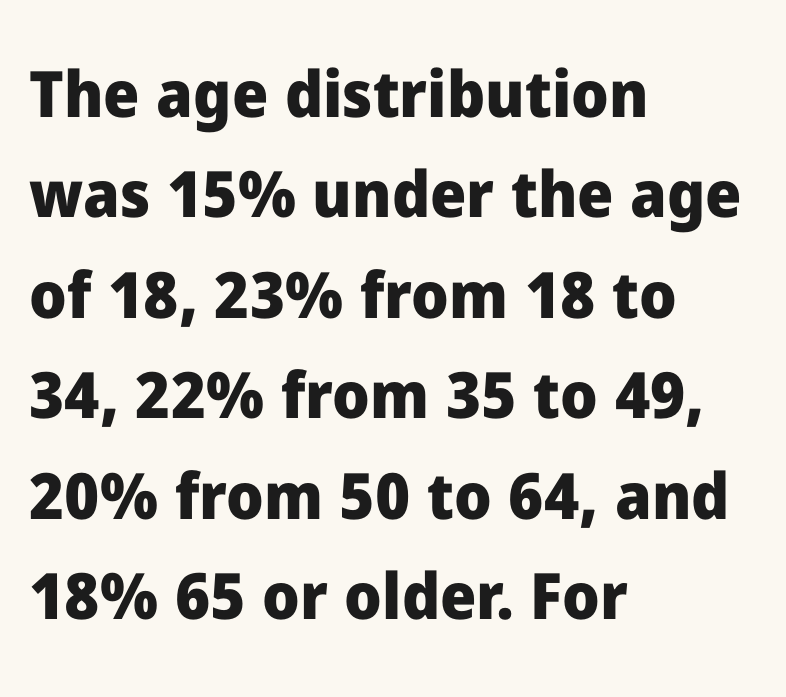
The image shows 64 px heavy sans-serif type, upright; set left-aligned, normal line spacing (1.57x), normal letter spacing, not underlined; low stroke contrast and a medium x-height.
